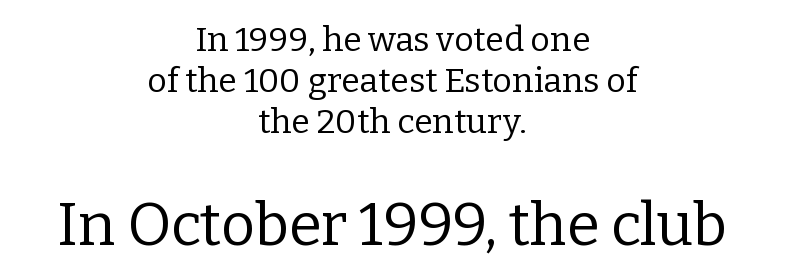
{"serif": "yes", "italic": "no", "bold": "no", "weight": "regular", "width": "normal", "stroke_contrast": "low", "x_height": "medium", "monospaced": "no", "underline": "no", "align": "center", "line_spacing_ratio": 1.2, "letter_spacing": "normal", "letter_spacing_em": 0.0, "larger_block": "second", "size_ratio": 1.74, "glyph_px": 59}
